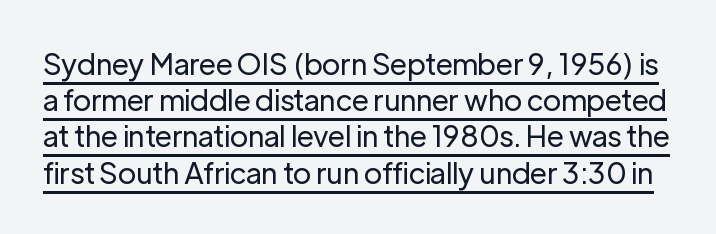
The image shows 29 px regular-weight sans-serif type, upright; set normal line spacing (1.25x), normal letter spacing, underlined; low stroke contrast and a medium x-height.
